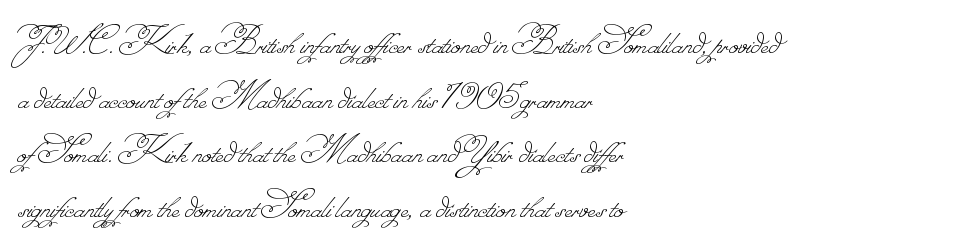
Looks like regular typesetting: each glyph gets only the width it needs. Words float on clear page, feet unadorned. Heft: none added — not bold. Teacher's note: observe the even left margin — that is flush-left alignment. Leading matches the norm, producing a regular column. Short note: letters normally spaced.
